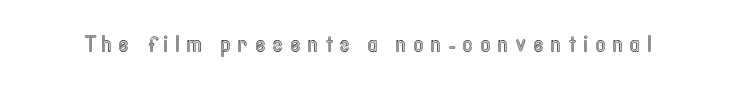
In terms of letterspacing, this is a distinctly airy, spread setting. Check under the words: just untouched page. Designer's note — italics off, roman on.
